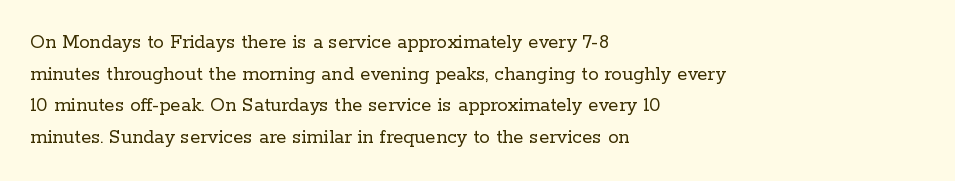
{"italic": "no", "bold": "no", "underline": "no", "align": "left", "line_spacing": "normal", "line_spacing_ratio": 1.51, "letter_spacing": "normal", "letter_spacing_em": 0.0, "glyph_px": 21}
